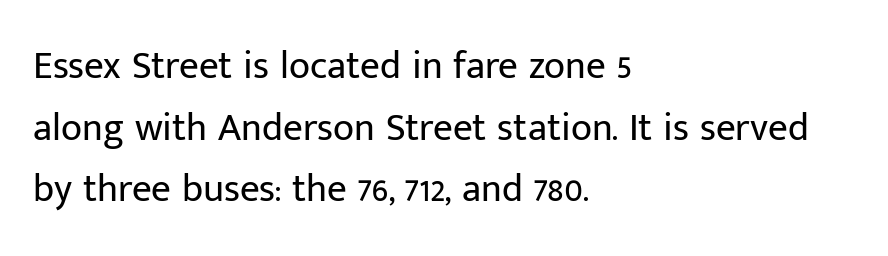
Q: Is the text bold? A: No.
Q: Is the text italic (slanted)? A: No, it is upright.
Q: Is the typeface a serif or a sans-serif typeface? A: Sans-serif.
Q: Is the text underlined? A: No.
Q: How is the paragraph aligned? A: Left-aligned.
Q: Is the spacing between letters normal or unusually wide? A: Normal.
Q: Is the spacing between lines tight, normal or loose? A: Normal.
Q: Width (condensed, normal, or wide)? A: Normal.
Q: Stroke contrast? A: Low.
Q: x-height? A: Medium.
Q: Monospaced? A: No.
